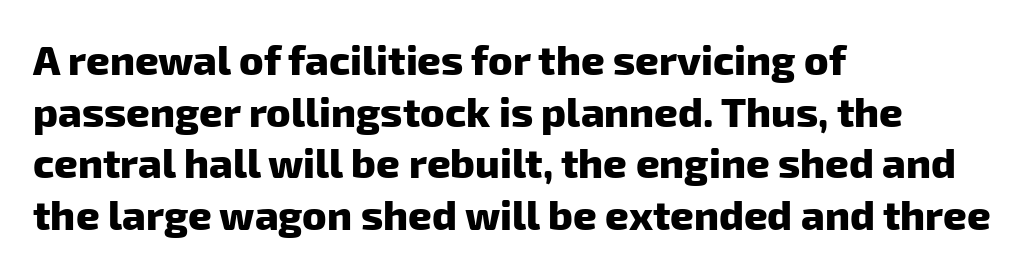
{"serif": "no", "bold": "yes", "weight": "heavy", "width": "normal", "stroke_contrast": "low", "x_height": "medium", "monospaced": "no", "underline": "no", "align": "left", "line_spacing": "normal", "line_spacing_ratio": 1.26, "letter_spacing": "normal", "letter_spacing_em": 0.0, "glyph_px": 41}
